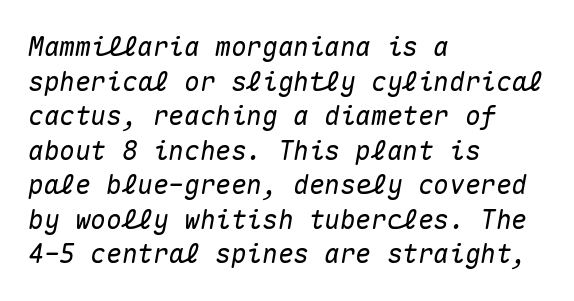
The passage shown leans; its letterforms are oblique. Normally led — the rows are evenly, conventionally spaced. Nobody touched the tracking dial on this one. Rule under the text: the space is simply empty. Alignment: flush left.
